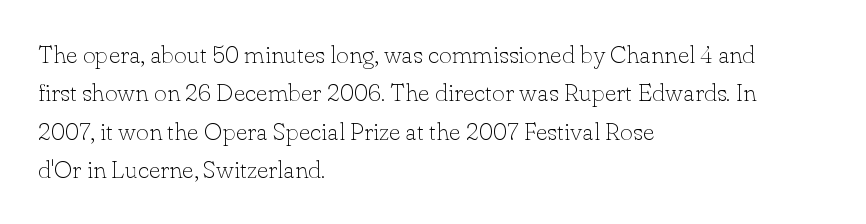
{"italic": "no", "bold": "no", "underline": "no", "align": "left", "line_spacing": "normal", "line_spacing_ratio": 1.54, "letter_spacing": "normal", "letter_spacing_em": 0.0, "glyph_px": 25}
